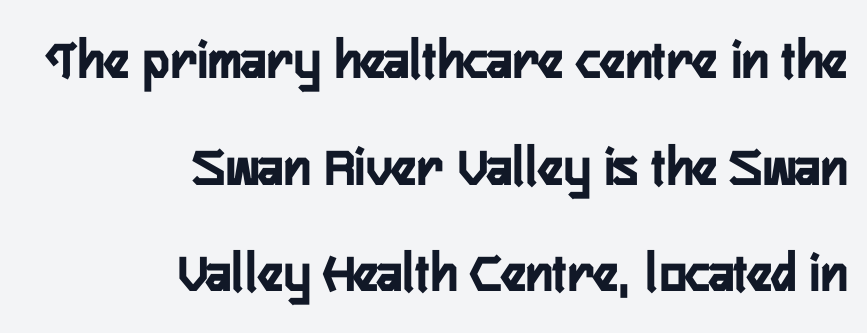
{"serif": "no", "italic": "no", "bold": "yes", "weight": "semibold", "width": "condensed", "stroke_contrast": "low", "x_height": "medium", "monospaced": "no", "underline": "no", "align": "right", "line_spacing_ratio": 1.87, "letter_spacing": "normal", "letter_spacing_em": 0.0, "glyph_px": 57}
